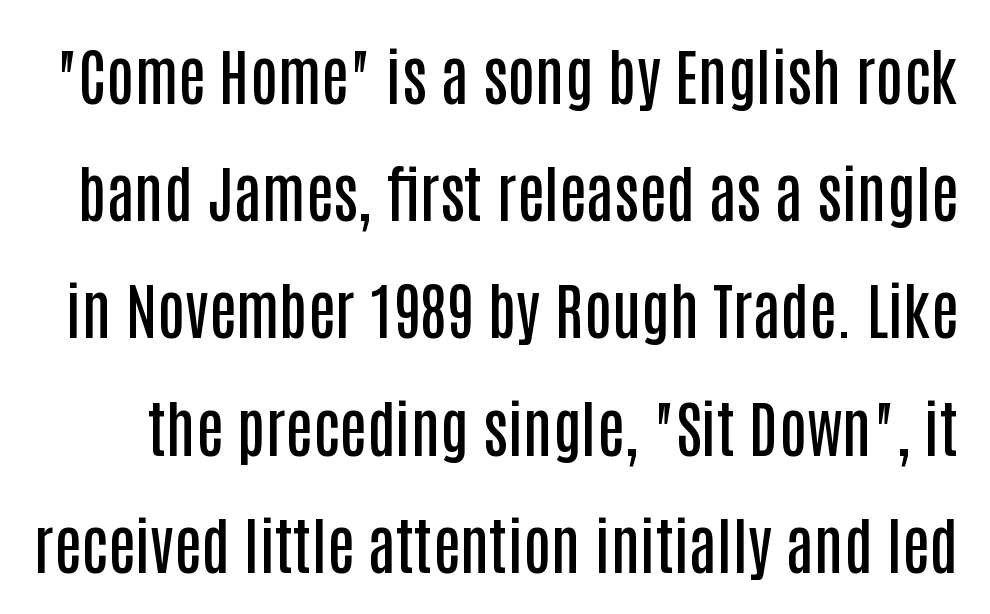
Q: Is the text bold? A: Semi-bold.
Q: Is the text italic (slanted)? A: No, it is upright.
Q: Is the typeface a serif or a sans-serif typeface? A: Sans-serif.
Q: Is the text underlined? A: No.
Q: Is the spacing between letters normal or unusually wide? A: Normal.
Q: Width (condensed, normal, or wide)? A: Condensed.
Q: Stroke contrast? A: Low.
Q: x-height? A: Large.
Q: Monospaced? A: No.
